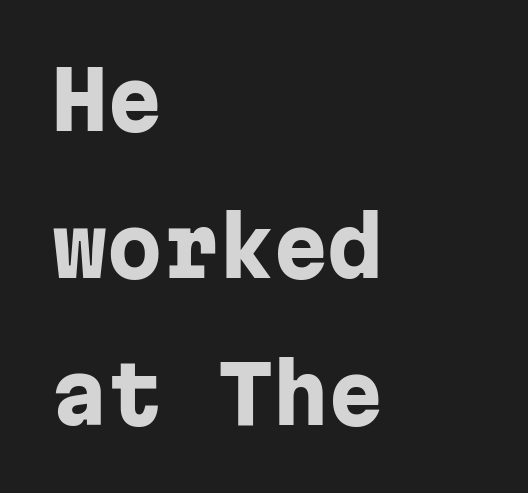
Note the uniform advance width — an 'i' takes as much space as an 'm'. Rule under the text: the space is simply empty. What weight is shown? A full bold with thick strokes. If you drew a ruler down the left edge, every line would touch it.
